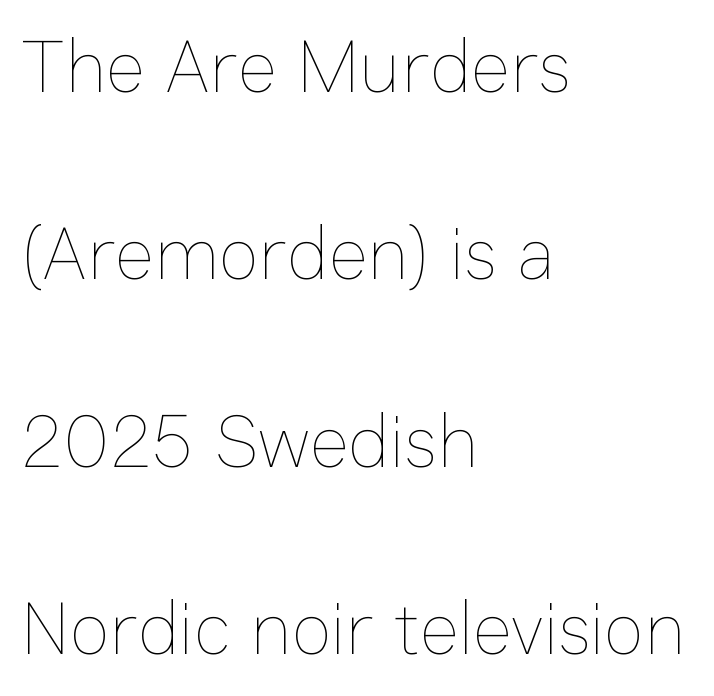
Q: Is the text bold? A: No.
Q: Is the text italic (slanted)? A: No, it is upright.
Q: Is the text underlined? A: No.
Q: How is the paragraph aligned? A: Left-aligned.
Q: Is the spacing between letters normal or unusually wide? A: Normal.
Q: Is the spacing between lines tight, normal or loose? A: Loose.
Q: Width (condensed, normal, or wide)? A: Normal.
Q: Stroke contrast? A: Low.
Q: x-height? A: Medium.
Q: Monospaced? A: No.
